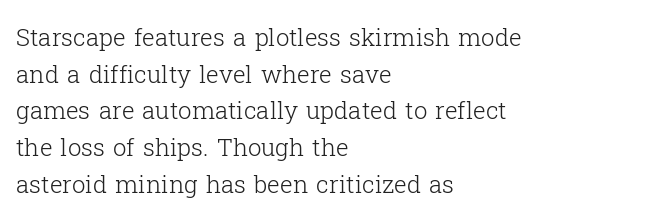
{"italic": "no", "bold": "no", "underline": "no", "align": "left", "line_spacing": "normal", "line_spacing_ratio": 1.53, "letter_spacing": "normal", "letter_spacing_em": 0.0, "glyph_px": 24}
